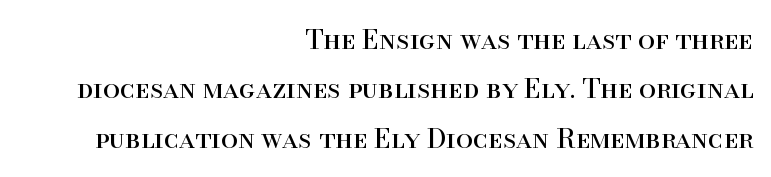
The image shows 27 px text type, upright; set right-aligned, line spacing 1.83x, normal letter spacing, not underlined.
